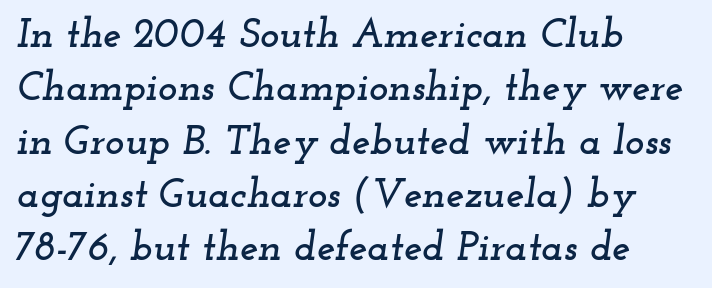
Q: Is the text italic (slanted)? A: Yes, it leans right by about 12 degrees.
Q: Is the typeface a serif or a sans-serif typeface? A: Serif.
Q: Is the text underlined? A: No.
Q: How is the paragraph aligned? A: Left-aligned.
Q: Is the spacing between letters normal or unusually wide? A: Normal.
Q: Is the spacing between lines tight, normal or loose? A: Normal.
Q: Width (condensed, normal, or wide)? A: Wide.
Q: Stroke contrast? A: Low.
Q: x-height? A: Small.
Q: Monospaced? A: No.
